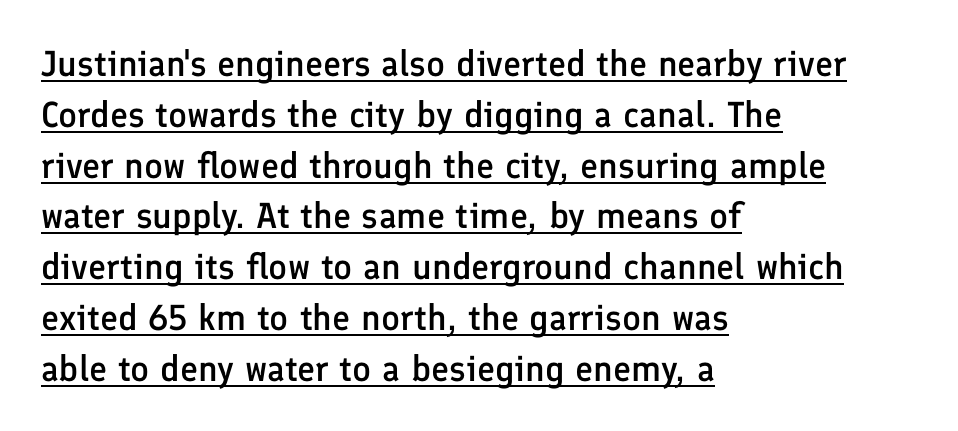
Q: Is the text bold? A: Semi-bold.
Q: Is the text italic (slanted)? A: No, it is upright.
Q: Is the typeface a serif or a sans-serif typeface? A: Sans-serif.
Q: Is the text underlined? A: Yes.
Q: How is the paragraph aligned? A: Left-aligned.
Q: Is the spacing between letters normal or unusually wide? A: Normal.
Q: Is the spacing between lines tight, normal or loose? A: Normal.
Q: Width (condensed, normal, or wide)? A: Normal.
Q: Stroke contrast? A: Low.
Q: x-height? A: Medium.
Q: Monospaced? A: No.
